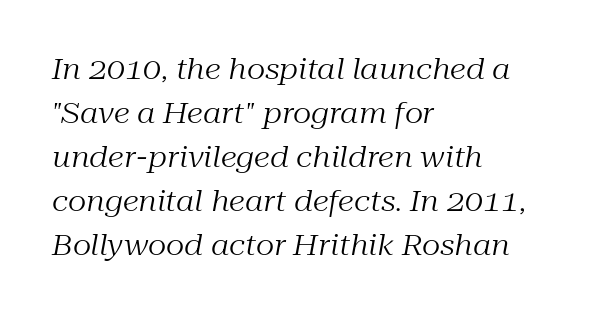
Q: Is the text bold? A: No.
Q: Is the text italic (slanted)? A: Yes, it leans right by about 10 degrees.
Q: Is the typeface a serif or a sans-serif typeface? A: Serif.
Q: Is the text underlined? A: No.
Q: How is the paragraph aligned? A: Left-aligned.
Q: Is the spacing between letters normal or unusually wide? A: Normal.
Q: Is the spacing between lines tight, normal or loose? A: Normal.
Q: Width (condensed, normal, or wide)? A: Normal.
Q: Stroke contrast? A: Medium.
Q: x-height? A: Medium.
Q: Monospaced? A: No.
